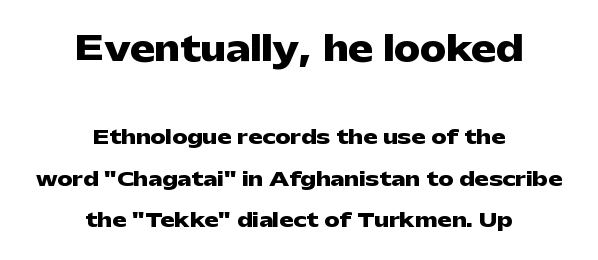
The image shows 33 px heavy, wide sans-serif type, upright; set centered, loose line spacing (2.18x), normal letter spacing, not underlined; the first (top) block is 1.74x larger; low stroke contrast and a medium x-height.
